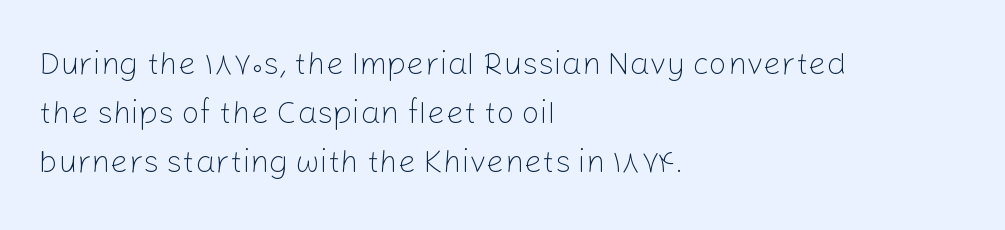
Q: Is the text bold? A: No.
Q: Is the text italic (slanted)? A: No, it is upright.
Q: Is the typeface a serif or a sans-serif typeface? A: Sans-serif.
Q: Is the text underlined? A: No.
Q: How is the paragraph aligned? A: Left-aligned.
Q: Is the spacing between letters normal or unusually wide? A: Normal.
Q: Is the spacing between lines tight, normal or loose? A: Normal.
Q: Width (condensed, normal, or wide)? A: Normal.
Q: Stroke contrast? A: Low.
Q: x-height? A: Medium.
Q: Monospaced? A: No.
